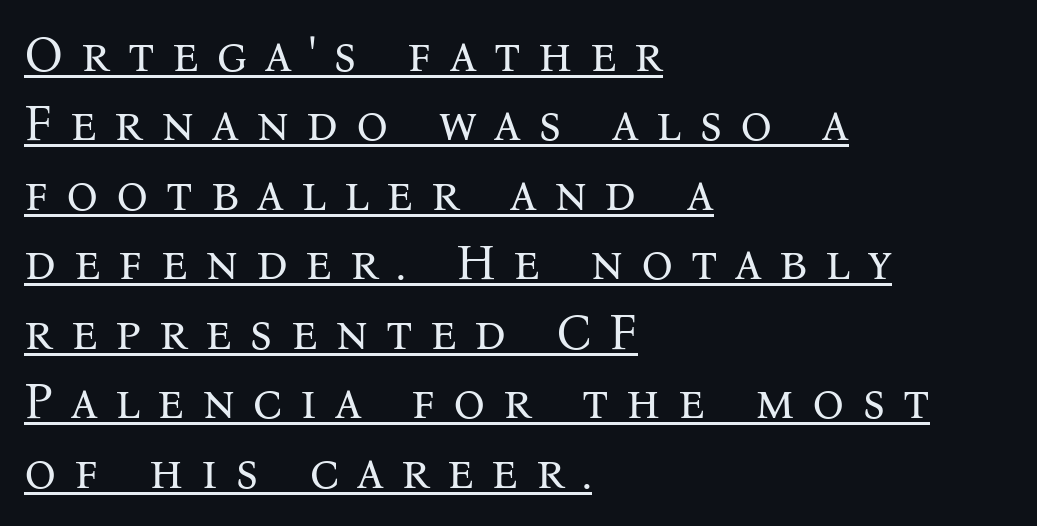
{"serif": "yes", "italic": "no", "bold": "no", "weight": "regular", "width": "normal", "stroke_contrast": "medium", "x_height": "medium", "monospaced": "no", "underline": "yes", "align": "left", "line_spacing": "normal", "line_spacing_ratio": 1.39, "letter_spacing": "wide", "letter_spacing_em": 0.35, "glyph_px": 50}
